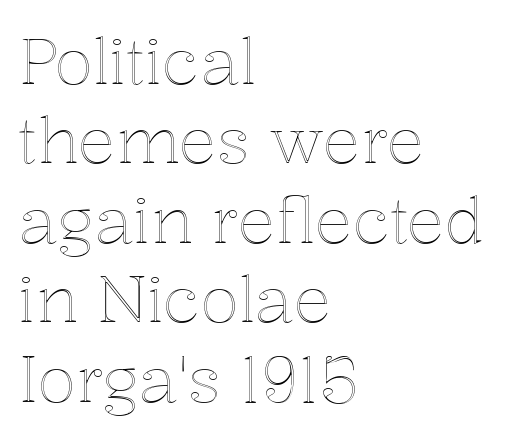
The image shows 63 px text type, upright; set left-aligned, normal line spacing (1.26x), normal letter spacing, not underlined; a medium x-height.
